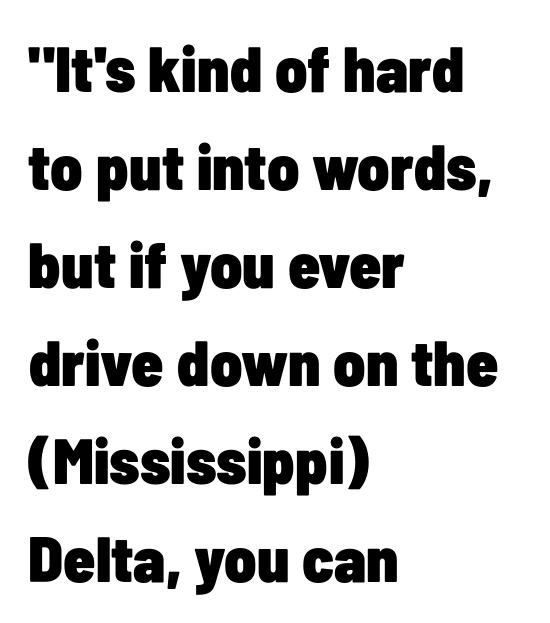
The image shows 64 px heavy, condensed sans-serif type, upright; set left-aligned, normal line spacing (1.53x), normal letter spacing, not underlined; low stroke contrast and a medium x-height.
